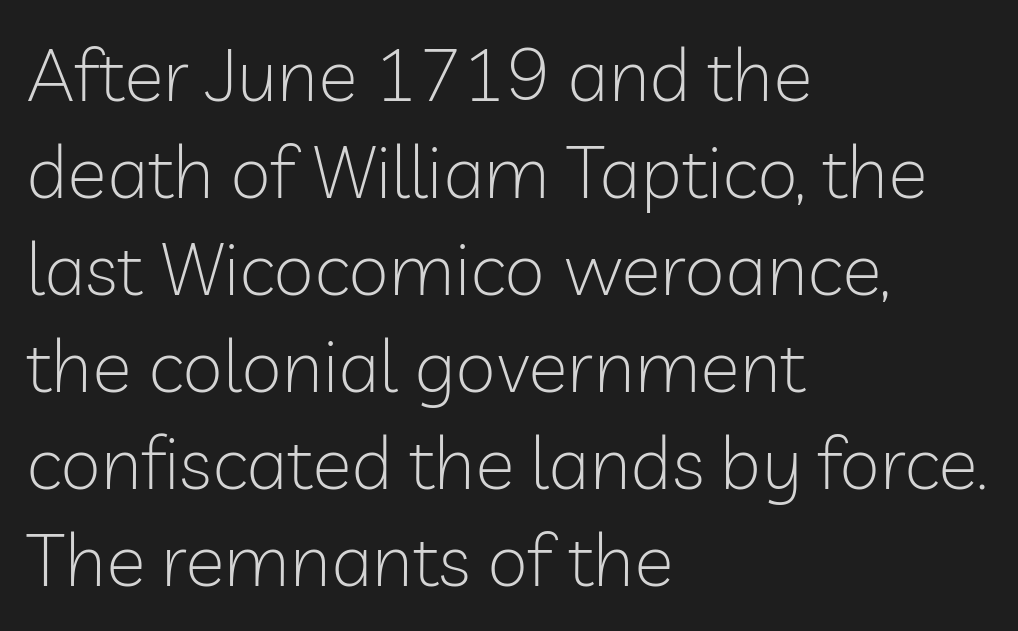
Q: Is the text bold? A: No.
Q: Is the text italic (slanted)? A: No, it is upright.
Q: Is the typeface a serif or a sans-serif typeface? A: Sans-serif.
Q: Is the text underlined? A: No.
Q: How is the paragraph aligned? A: Left-aligned.
Q: Is the spacing between letters normal or unusually wide? A: Normal.
Q: Is the spacing between lines tight, normal or loose? A: Normal.
Q: Width (condensed, normal, or wide)? A: Normal.
Q: Stroke contrast? A: Low.
Q: x-height? A: Medium.
Q: Monospaced? A: No.
